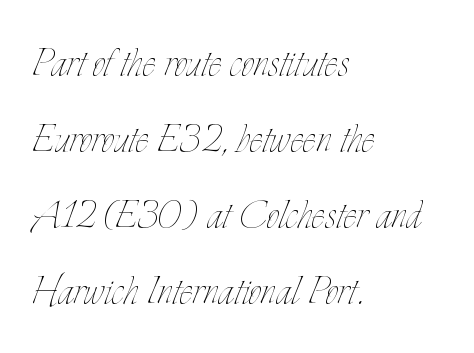
Q: Is the text bold? A: No.
Q: Is the text italic (slanted)? A: Yes.
Q: Is the text underlined? A: No.
Q: How is the paragraph aligned? A: Left-aligned.
Q: Is the spacing between letters normal or unusually wide? A: Normal.
Q: Is the spacing between lines tight, normal or loose? A: Normal.
Q: Width (condensed, normal, or wide)? A: Condensed.
Q: Stroke contrast? A: Low.
Q: x-height? A: Small.
Q: Monospaced? A: No.
